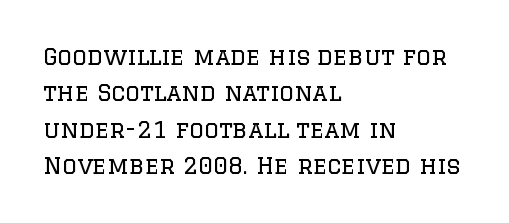
Q: Is the text bold? A: No.
Q: Is the text italic (slanted)? A: No, it is upright.
Q: Is the text underlined? A: No.
Q: How is the paragraph aligned? A: Left-aligned.
Q: Is the spacing between letters normal or unusually wide? A: Normal.
Q: Is the spacing between lines tight, normal or loose? A: Normal.
